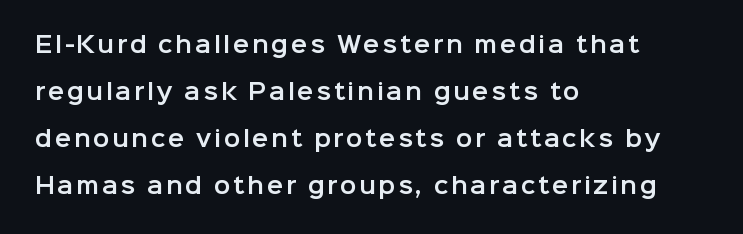
Underline: absent. What's the leading like? Stretched, with rows far apart. The font's upright variant was chosen for this text. These lines are set flush left with a ragged right edge.
